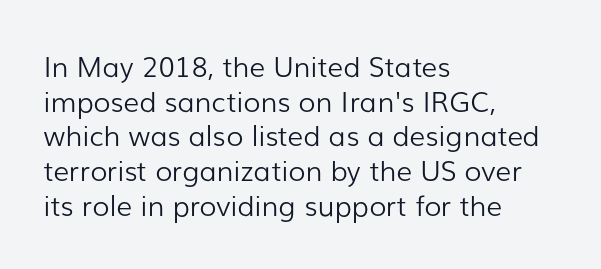
{"serif": "no", "italic": "no", "bold": "no", "weight": "light", "width": "normal", "stroke_contrast": "low", "x_height": "medium", "monospaced": "no", "underline": "no", "align": "left", "line_spacing_ratio": 1.24, "letter_spacing": "normal", "letter_spacing_em": 0.0, "glyph_px": 28}
